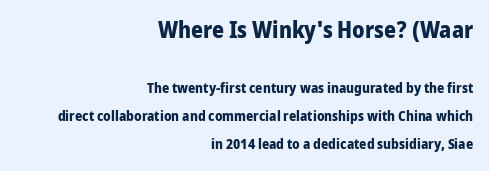
The image shows 23 px bold type, upright; set right-aligned, loose line spacing (1.99x), normal letter spacing, not underlined; the first (top) block is 1.64x larger.
